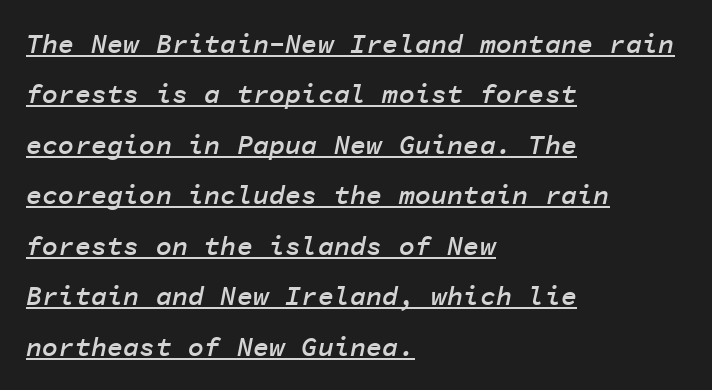
Q: Is the text bold? A: Semi-bold.
Q: Is the text italic (slanted)? A: Yes, it leans right by about 11 degrees.
Q: Is the text underlined? A: Yes.
Q: How is the paragraph aligned? A: Left-aligned.
Q: Is the spacing between letters normal or unusually wide? A: Normal.
